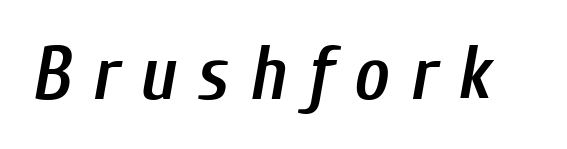
Posture: slanted. The rendering inserts visible extra space after every character. A typesetter would call this proportional, since set widths differ per character. Students, this is semibold: more ink than regular, less than bold. The specimen omits any rule beneath the text block's lines.
